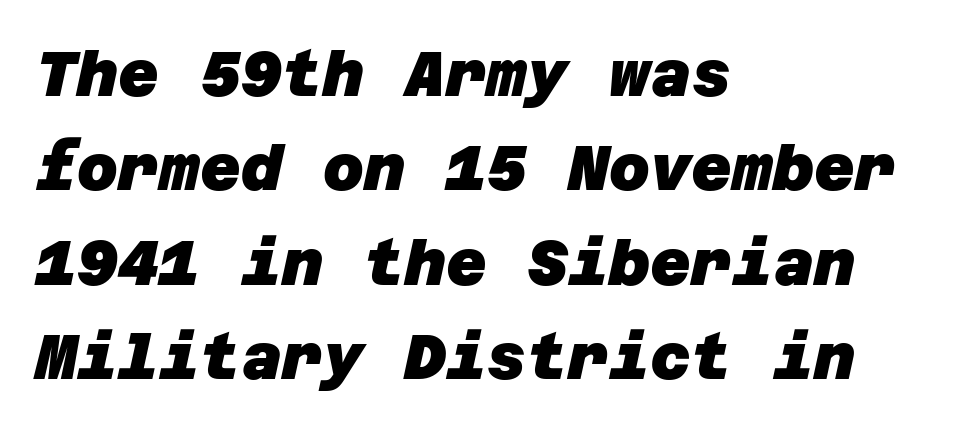
The image shows 63 px heavy sans-serif type; set left-aligned, normal line spacing (1.5x), normal letter spacing, not underlined; low stroke contrast and a large x-height.
